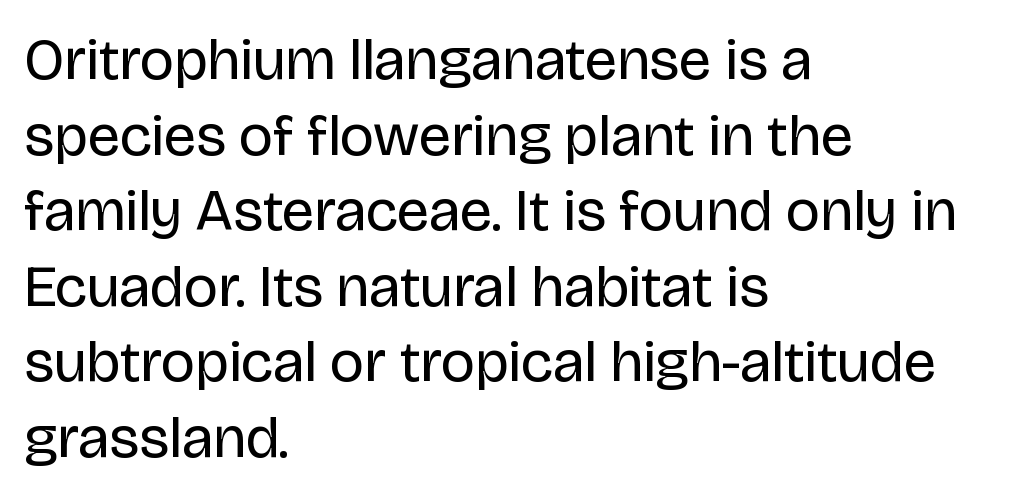
Q: Is the text bold? A: No.
Q: Is the text italic (slanted)? A: No, it is upright.
Q: Is the typeface a serif or a sans-serif typeface? A: Sans-serif.
Q: Is the text underlined? A: No.
Q: How is the paragraph aligned? A: Left-aligned.
Q: Is the spacing between letters normal or unusually wide? A: Normal.
Q: Is the spacing between lines tight, normal or loose? A: Normal.
Q: Width (condensed, normal, or wide)? A: Normal.
Q: Stroke contrast? A: Low.
Q: x-height? A: Large.
Q: Monospaced? A: No.
